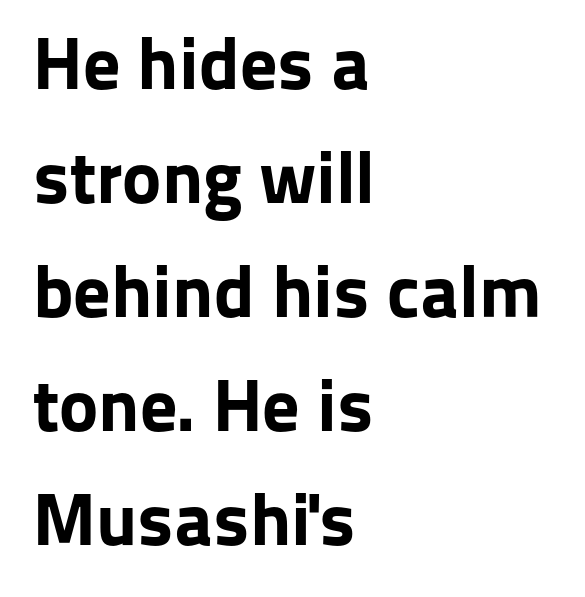
{"serif": "no", "italic": "no", "bold": "yes", "weight": "bold", "width": "normal", "stroke_contrast": "low", "x_height": "medium", "monospaced": "no", "underline": "no", "align": "left", "line_spacing": "normal", "line_spacing_ratio": 1.54, "letter_spacing": "normal", "letter_spacing_em": 0.0, "glyph_px": 74}
